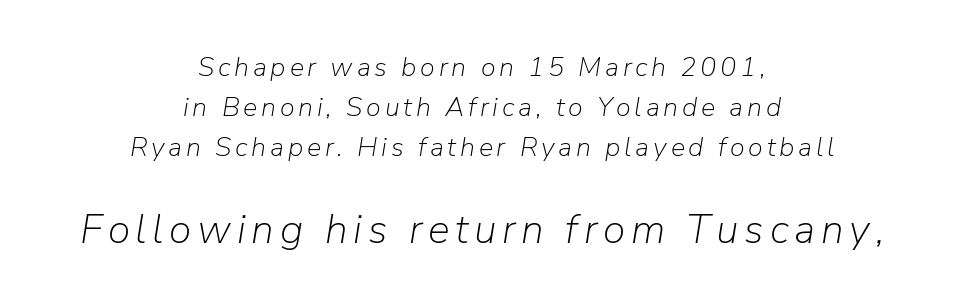
{"italic": "yes", "lean": "right", "slant_degrees": 9, "bold": "no", "weight": "light", "width": "normal", "stroke_contrast": "low", "x_height": "medium", "monospaced": "no", "underline": "no", "align": "center", "line_spacing": "normal", "line_spacing_ratio": 1.48, "larger_block": "second", "size_ratio": 1.52, "glyph_px": 41}
